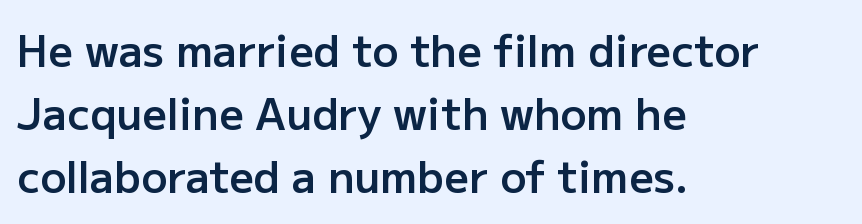
{"serif": "no", "italic": "no", "bold": "semi", "weight": "semibold", "width": "normal", "stroke_contrast": "low", "x_height": "medium", "monospaced": "no", "underline": "no", "align": "left", "line_spacing": "normal", "line_spacing_ratio": 1.47, "letter_spacing": "normal", "letter_spacing_em": 0.0, "glyph_px": 43}
